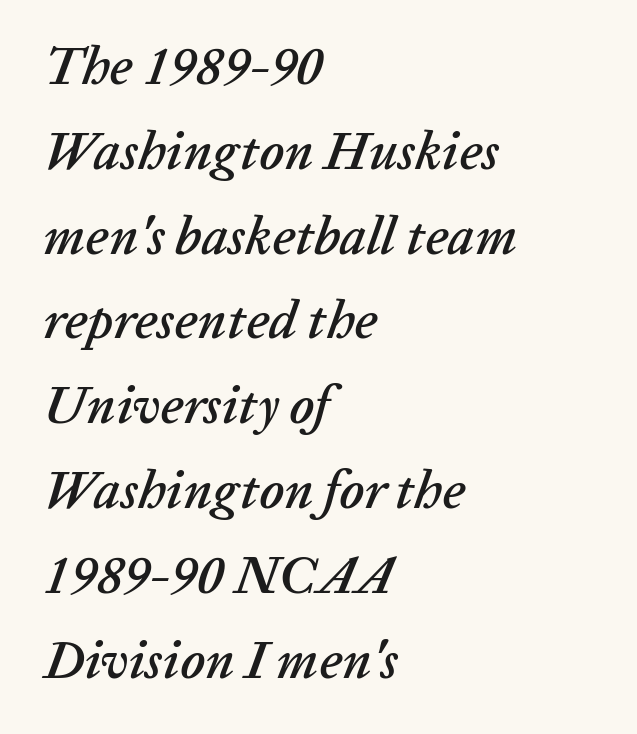
Q: Is the text italic (slanted)? A: Yes, it leans right by about 20 degrees.
Q: Is the text underlined? A: No.
Q: How is the paragraph aligned? A: Left-aligned.
Q: Is the spacing between letters normal or unusually wide? A: Normal.
Q: Is the spacing between lines tight, normal or loose? A: Normal.
Q: Width (condensed, normal, or wide)? A: Normal.
Q: Stroke contrast? A: Low.
Q: x-height? A: Medium.
Q: Monospaced? A: No.
